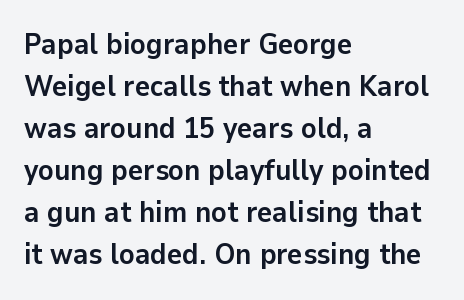
Q: Is the text bold? A: Yes.
Q: Is the text italic (slanted)? A: No, it is upright.
Q: Is the typeface a serif or a sans-serif typeface? A: Sans-serif.
Q: Is the text underlined? A: No.
Q: How is the paragraph aligned? A: Left-aligned.
Q: Is the spacing between letters normal or unusually wide? A: Normal.
Q: Is the spacing between lines tight, normal or loose? A: Normal.
Q: Width (condensed, normal, or wide)? A: Normal.
Q: Stroke contrast? A: Low.
Q: x-height? A: Medium.
Q: Monospaced? A: No.
